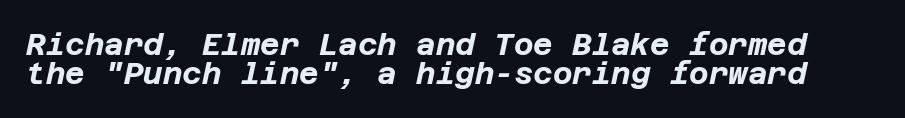
Every letter is thick-stroked: bold, no question. Nobody touched the tracking dial on this one. Underline: absent. This is oblique type, the kind used for emphasis or titles. Closely set lines give the paragraph a compact silhouette.
